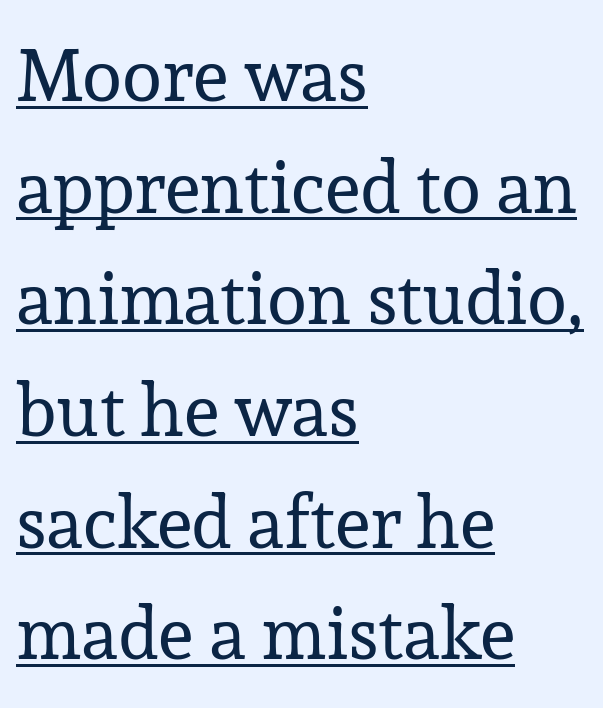
{"serif": "yes", "italic": "no", "bold": "no", "weight": "regular", "width": "normal", "stroke_contrast": "low", "x_height": "medium", "monospaced": "no", "underline": "yes", "align": "left", "line_spacing": "normal", "line_spacing_ratio": 1.53, "letter_spacing": "normal", "letter_spacing_em": 0.0, "glyph_px": 73}
